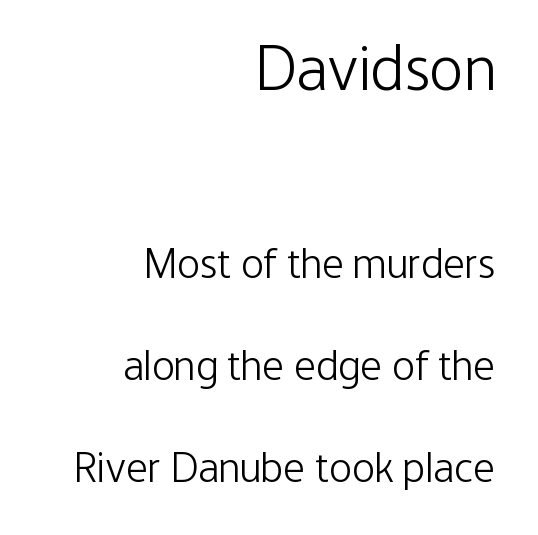
One-word summary of the alignment: right. Which of the two is more prominent by size? The first, at the top. Bare-footed words on every line. There is no visible air inserted between adjacent glyphs.
